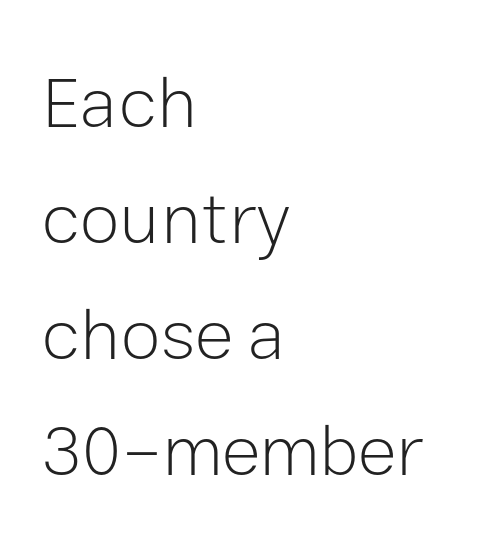
Are there feet on the stems? There aren't — it's a sans. Spacing between characters is what you'd get straight out of the box. A roman cut, with each character standing at attention. Each letter keeps its own natural width here, so spacing adapts to shape. Is there much room between lines? A standard amount, neither cramped nor airy.
